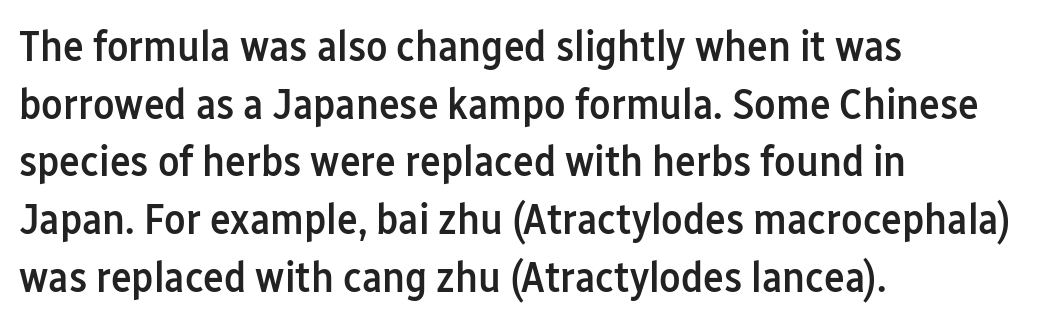
These words are printed semibold, heavier than regular yet not bold. Baseline-to-baseline distance is the conventional proportion of letter height. Unlike italic type, these characters show no tilt at all. Does extra space separate the letters? No, they use regular spacing.
